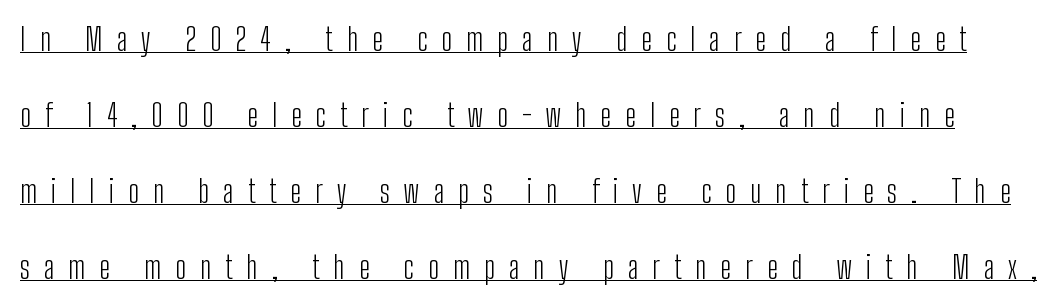
The letters are spread apart with noticeably loose tracking. The type family on display is of the sans-serif kind. Upright lettering throughout. Note the varied advance widths — an 'i' is clearly narrower than an 'm'.
